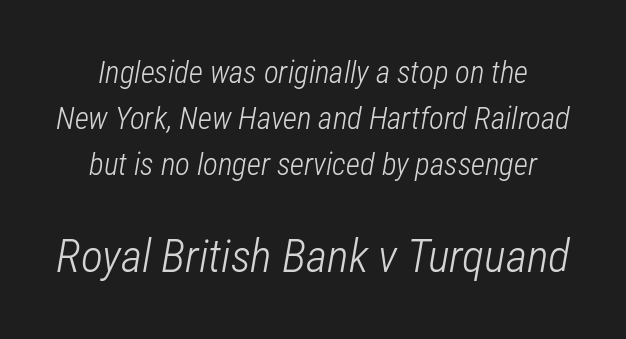
{"italic": "yes", "lean": "right", "slant_degrees": 12, "bold": "no", "weight": "light", "width": "condensed", "stroke_contrast": "low", "x_height": "medium", "monospaced": "no", "underline": "no", "line_spacing": "normal", "line_spacing_ratio": 1.49, "letter_spacing": "normal", "letter_spacing_em": 0.0, "larger_block": "second", "size_ratio": 1.48, "glyph_px": 46}
